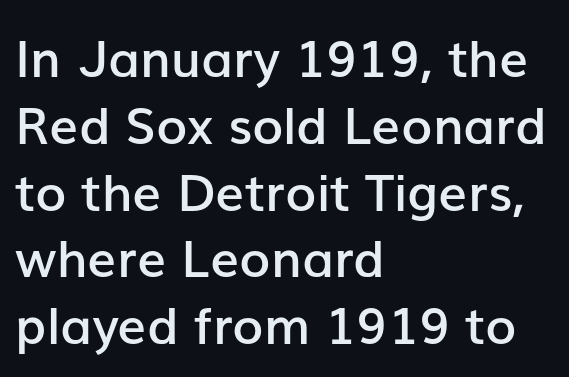
{"serif": "no", "italic": "no", "bold": "semi", "weight": "semibold", "width": "normal", "stroke_contrast": "low", "x_height": "medium", "monospaced": "no", "underline": "no", "align": "left", "line_spacing": "normal", "line_spacing_ratio": 1.31, "letter_spacing": "normal", "letter_spacing_em": 0.0, "glyph_px": 51}
